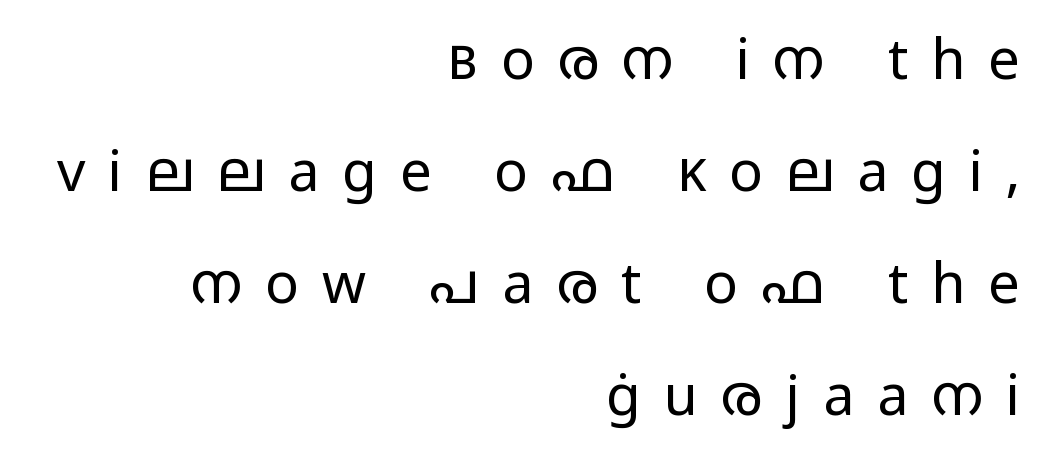
The image shows 56 px regular-weight, wide sans-serif type, upright; set right-aligned, loose line spacing (2.0x), unusually wide letter spacing (+0.41 em), not underlined; low stroke contrast and a medium x-height.
